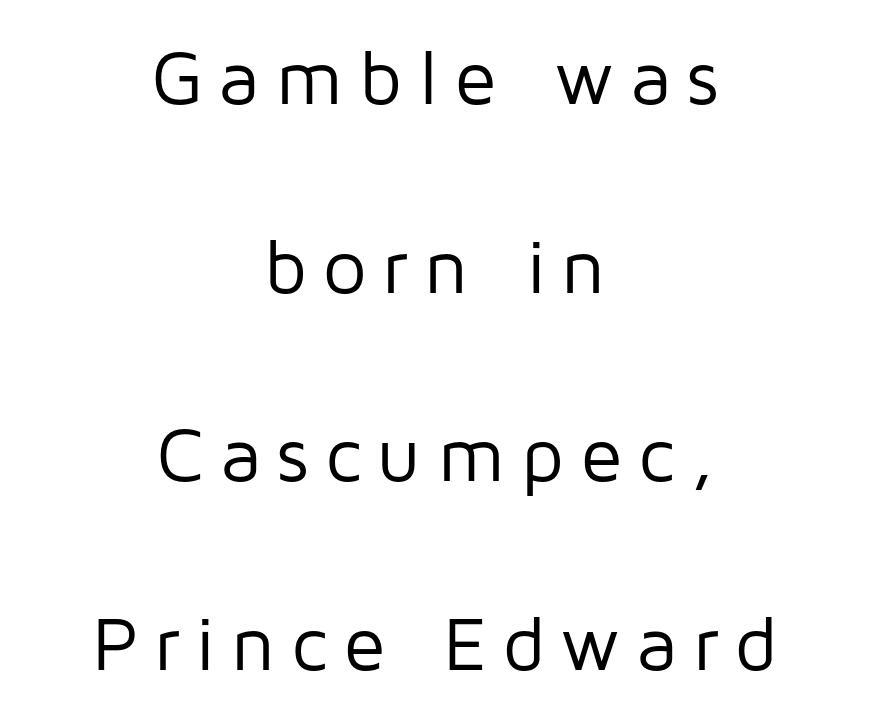
This sample trades compactness for vertical openness between lines. In CSS terms this would be text-align: center. The letters advance in unequal steps, a hallmark of proportional type. The foot of each line stays bare and open.
